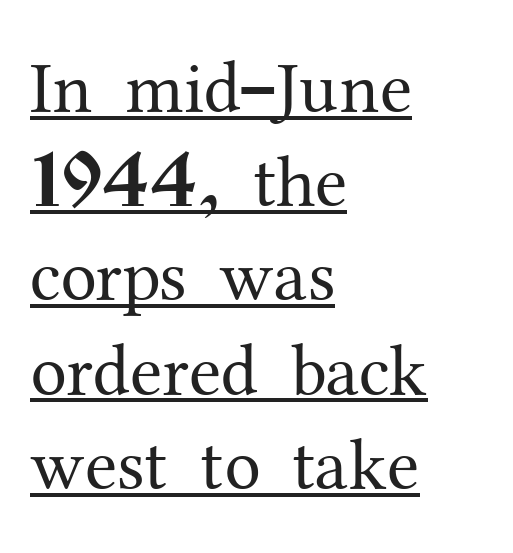
Q: Is the text bold? A: No.
Q: Is the text italic (slanted)? A: No, it is upright.
Q: Is the typeface a serif or a sans-serif typeface? A: Serif.
Q: Is the text underlined? A: Yes.
Q: How is the paragraph aligned? A: Left-aligned.
Q: Is the spacing between letters normal or unusually wide? A: Normal.
Q: Is the spacing between lines tight, normal or loose? A: Normal.
Q: Width (condensed, normal, or wide)? A: Normal.
Q: Stroke contrast? A: Medium.
Q: x-height? A: Medium.
Q: Monospaced? A: No.
